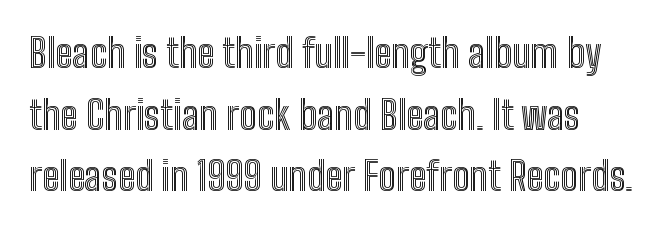
The image shows 39 px condensed type, upright; set normal line spacing (1.58x), normal letter spacing, not underlined; a medium x-height.
